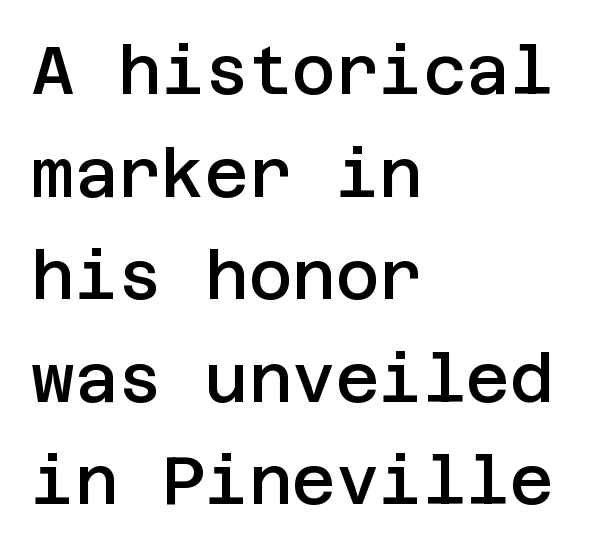
The image shows 67 px semibold sans-serif type, upright; set left-aligned, normal line spacing (1.53x), normal letter spacing, not underlined; low stroke contrast and a large x-height.
